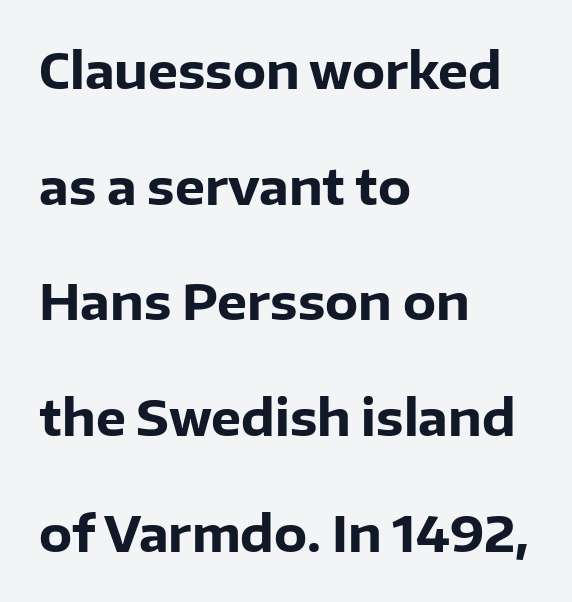
The image shows 48 px heavy sans-serif type, upright; set left-aligned, loose line spacing (2.41x), normal letter spacing, not underlined; low stroke contrast and a medium x-height.
